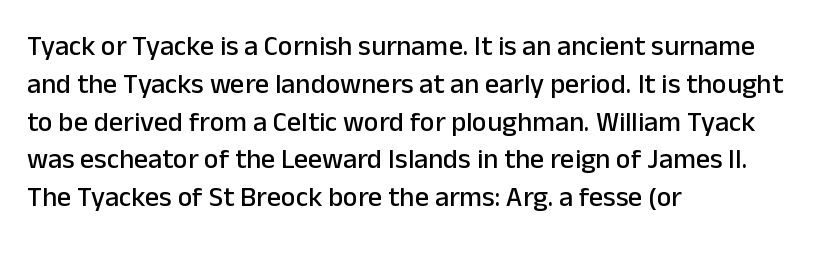
Q: Is the text italic (slanted)? A: No, it is upright.
Q: Is the typeface a serif or a sans-serif typeface? A: Sans-serif.
Q: Is the text underlined? A: No.
Q: How is the paragraph aligned? A: Left-aligned.
Q: Is the spacing between letters normal or unusually wide? A: Normal.
Q: Is the spacing between lines tight, normal or loose? A: Normal.
Q: Width (condensed, normal, or wide)? A: Normal.
Q: Stroke contrast? A: Low.
Q: x-height? A: Medium.
Q: Monospaced? A: No.
